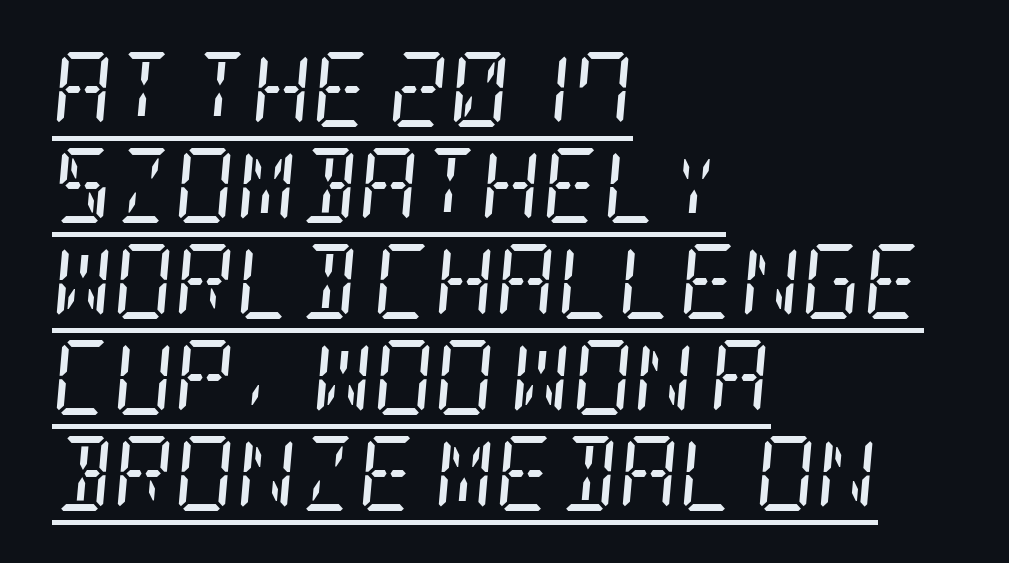
The image shows 75 px regular-weight, condensed serif type, italic (leaning right); set left-aligned, normal line spacing (1.28x), normal letter spacing, underlined; low stroke contrast and a large x-height.
